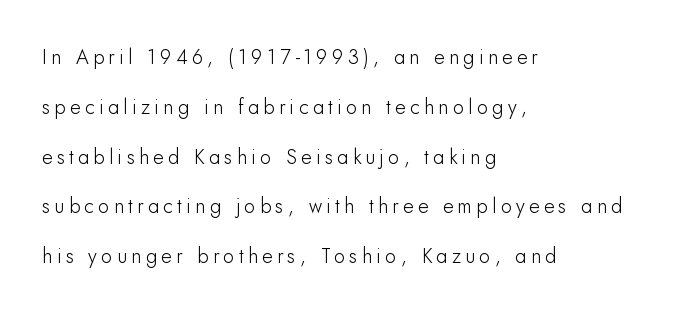
Q: Is the text italic (slanted)? A: No, it is upright.
Q: Is the text underlined? A: No.
Q: How is the paragraph aligned? A: Left-aligned.
Q: Is the spacing between letters normal or unusually wide? A: Unusually wide.
Q: Is the spacing between lines tight, normal or loose? A: Loose.
